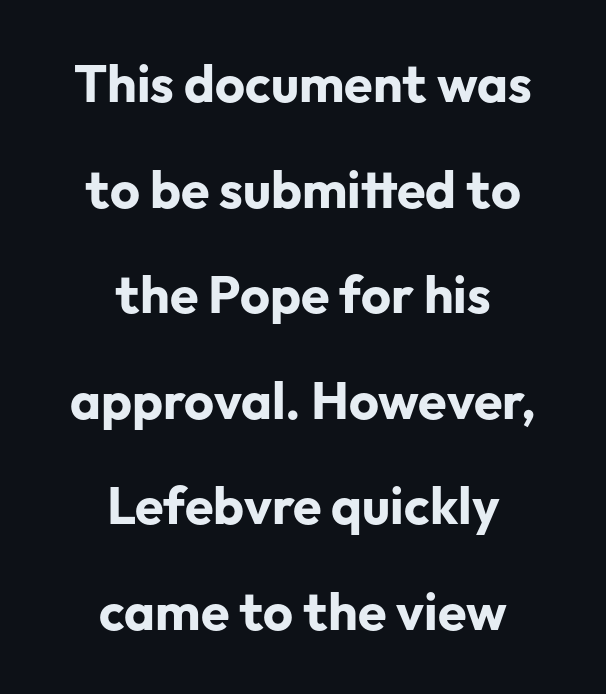
The image shows 52 px bold sans-serif type, upright; set centered, loose line spacing (2.03x), normal letter spacing, not underlined; low stroke contrast and a medium x-height.
